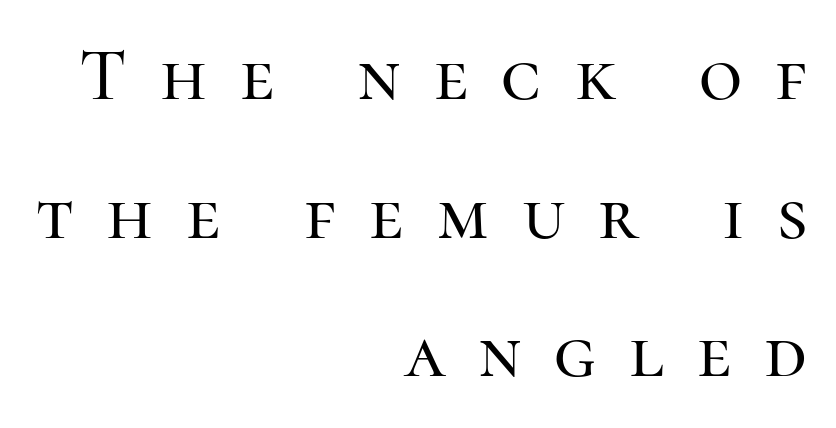
{"serif": "yes", "italic": "no", "width": "normal", "stroke_contrast": "high", "x_height": "medium", "monospaced": "no", "underline": "no", "align": "right", "line_spacing_ratio": 1.85, "letter_spacing": "wide", "letter_spacing_em": 0.44, "glyph_px": 75}
